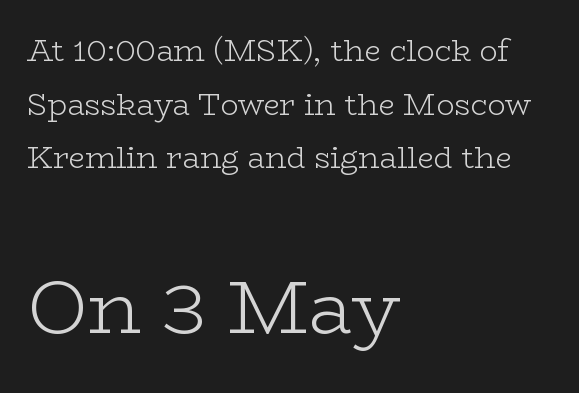
{"serif": "yes", "italic": "no", "bold": "no", "weight": "light", "width": "wide", "stroke_contrast": "low", "x_height": "medium", "monospaced": "no", "underline": "no", "align": "left", "line_spacing_ratio": 1.79, "letter_spacing": "normal", "letter_spacing_em": 0.0, "larger_block": "second", "size_ratio": 2.5, "glyph_px": 75}
